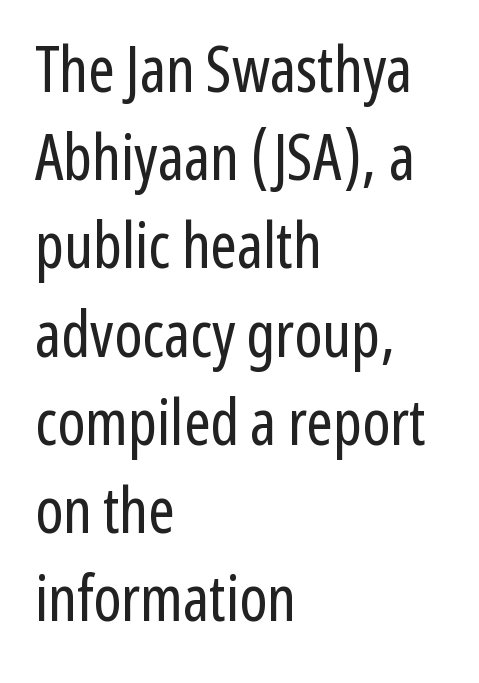
{"serif": "no", "italic": "no", "bold": "no", "weight": "regular", "width": "condensed", "stroke_contrast": "low", "x_height": "medium", "monospaced": "no", "underline": "no", "align": "left", "line_spacing": "normal", "line_spacing_ratio": 1.4, "letter_spacing": "normal", "letter_spacing_em": 0.0, "glyph_px": 63}
